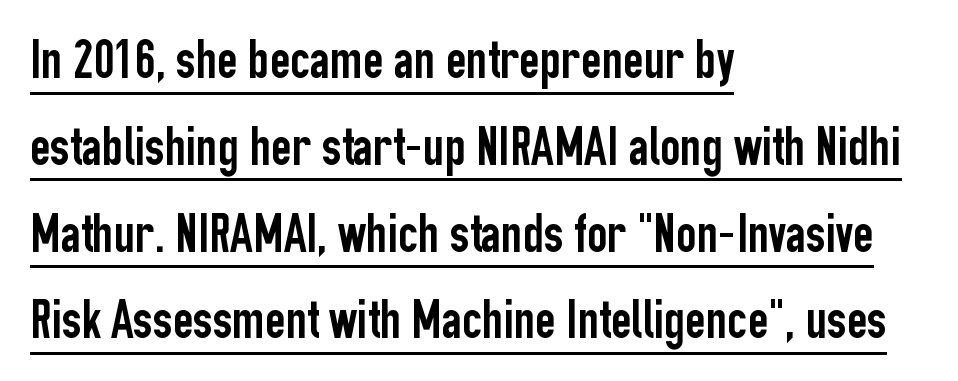
Q: Is the text italic (slanted)? A: No, it is upright.
Q: Is the typeface a serif or a sans-serif typeface? A: Sans-serif.
Q: Is the text underlined? A: Yes.
Q: How is the paragraph aligned? A: Left-aligned.
Q: Is the spacing between letters normal or unusually wide? A: Normal.
Q: Is the spacing between lines tight, normal or loose? A: Normal.
Q: Width (condensed, normal, or wide)? A: Condensed.
Q: Stroke contrast? A: Low.
Q: x-height? A: Medium.
Q: Monospaced? A: No.
